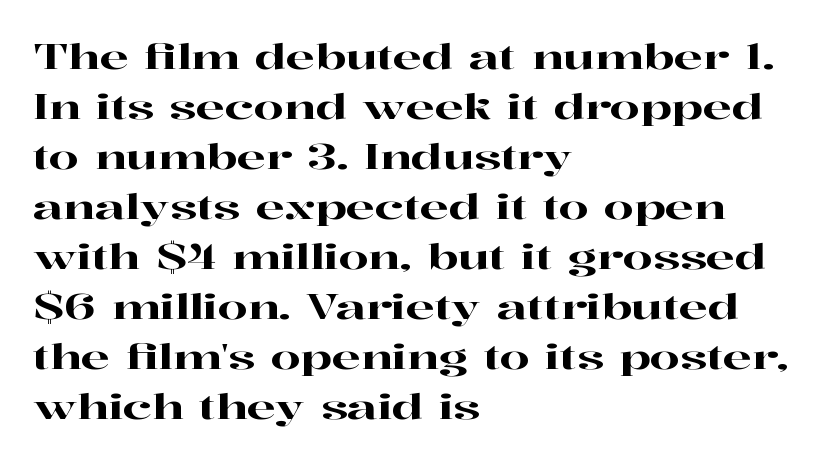
The image shows 34 px wide serif type, upright; set left-aligned, normal line spacing (1.47x), normal letter spacing, not underlined; high stroke contrast and a medium x-height.
